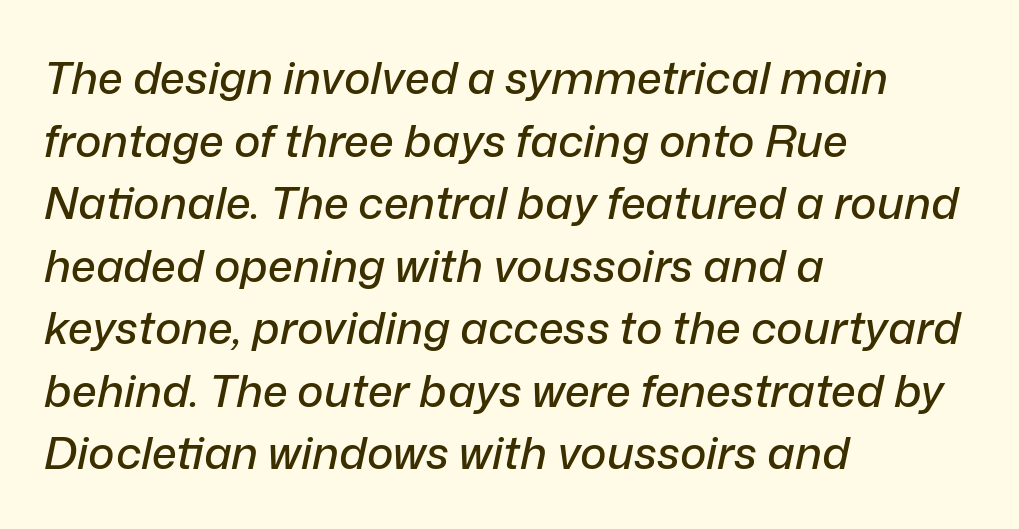
The image shows 45 px text type, italic (leaning right); set left-aligned, normal line spacing (1.39x), normal letter spacing, not underlined; low stroke contrast and a medium x-height.
